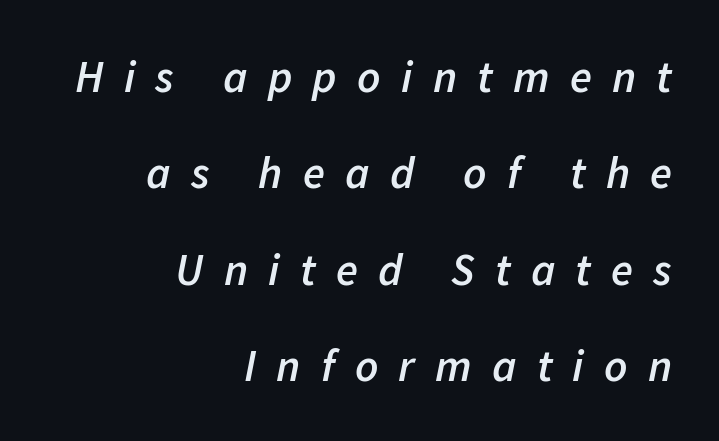
Q: Is the text bold? A: Semi-bold.
Q: Is the text italic (slanted)? A: Yes, it leans right by about 11 degrees.
Q: Is the text underlined? A: No.
Q: How is the paragraph aligned? A: Right-aligned.
Q: Is the spacing between letters normal or unusually wide? A: Unusually wide.
Q: Is the spacing between lines tight, normal or loose? A: Loose.
Q: Width (condensed, normal, or wide)? A: Normal.
Q: Stroke contrast? A: Low.
Q: x-height? A: Medium.
Q: Monospaced? A: No.
